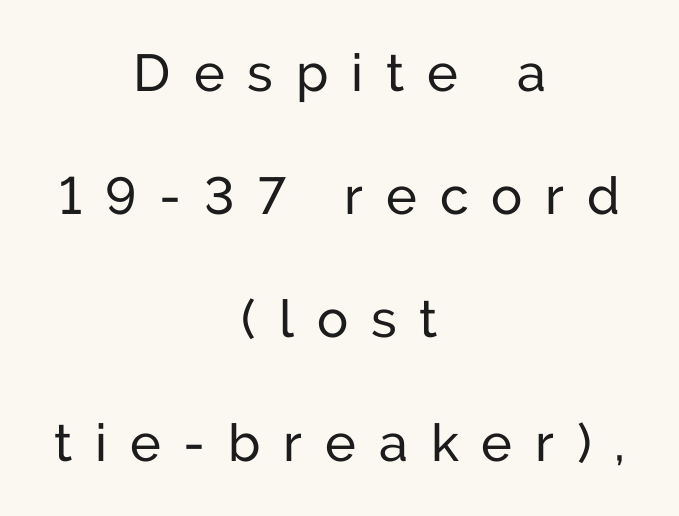
Q: Is the text bold? A: No.
Q: Is the text italic (slanted)? A: No, it is upright.
Q: Is the typeface a serif or a sans-serif typeface? A: Sans-serif.
Q: Is the text underlined? A: No.
Q: How is the paragraph aligned? A: Centered.
Q: Is the spacing between letters normal or unusually wide? A: Unusually wide.
Q: Is the spacing between lines tight, normal or loose? A: Loose.
Q: Width (condensed, normal, or wide)? A: Normal.
Q: Stroke contrast? A: Low.
Q: x-height? A: Medium.
Q: Monospaced? A: No.
